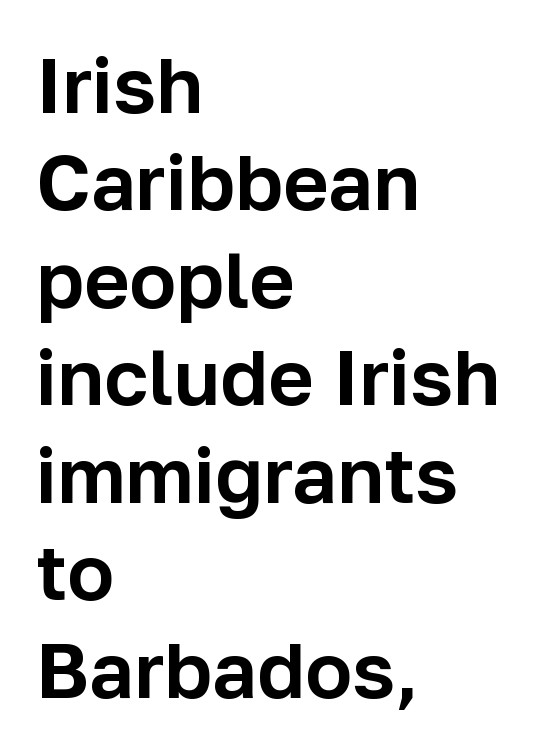
Q: Is the text italic (slanted)? A: No, it is upright.
Q: Is the typeface a serif or a sans-serif typeface? A: Sans-serif.
Q: Is the text underlined? A: No.
Q: How is the paragraph aligned? A: Left-aligned.
Q: Is the spacing between letters normal or unusually wide? A: Normal.
Q: Is the spacing between lines tight, normal or loose? A: Normal.
Q: Width (condensed, normal, or wide)? A: Normal.
Q: Stroke contrast? A: Low.
Q: x-height? A: Medium.
Q: Monospaced? A: No.
